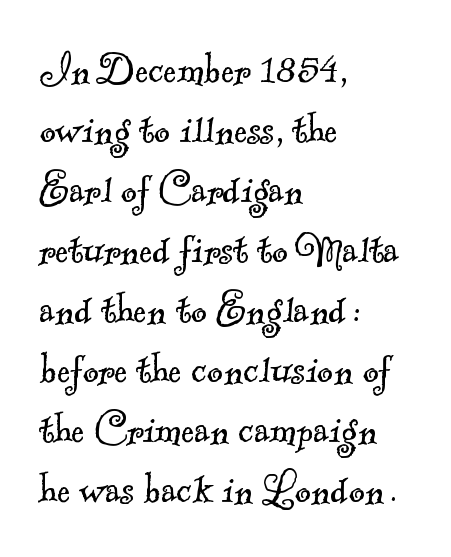
The rag falls on the right side of this text block. Stroke mass is kept to a normal reading level or below. The string is rendered with underlining switched off. Letter spacing: default. The glyphs in this specimen are seriffed. The passage shown is typed in a proportional face where columns would drift.
